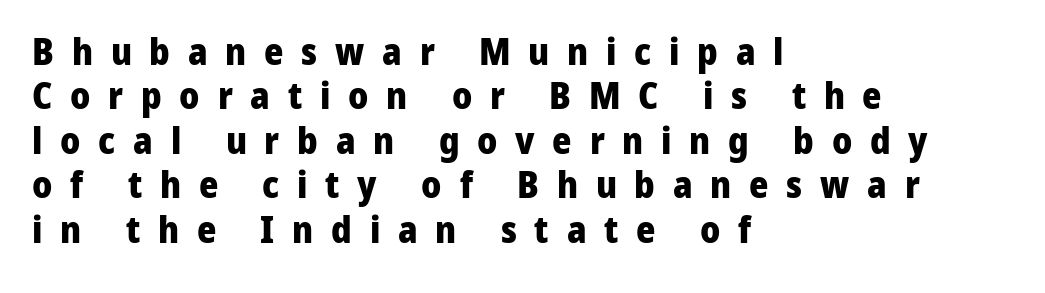
Rendered with straight, roman letterforms. How are the letters spaced? Widely, with obvious added tracking. The passage shown is not underscored anywhere. The compositor pushed each line to the left boundary. The rendering uses natural spacing where letterforms have individual widths. Letterform terminals end flat and unadorned throughout the passage.
